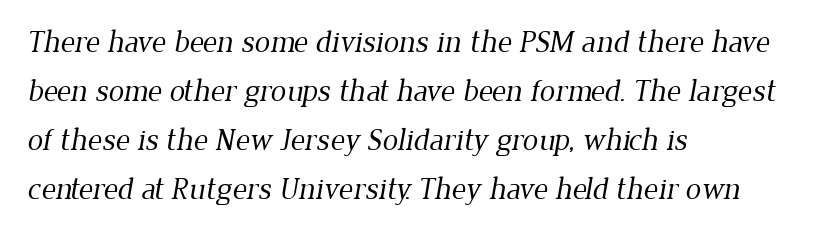
{"serif": "yes", "bold": "no", "weight": "regular", "width": "normal", "stroke_contrast": "low", "x_height": "medium", "monospaced": "no", "underline": "no", "align": "left", "line_spacing": "normal", "line_spacing_ratio": 1.58, "letter_spacing": "normal", "letter_spacing_em": 0.0, "glyph_px": 31}
